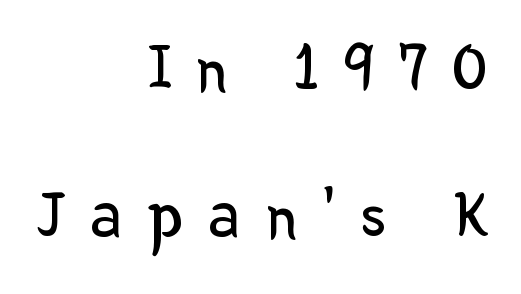
Loosely led — the rows are spread out. Check under the words: just untouched page. The font sits on the lighter half of the weight spectrum, regular included. The text block is weighted toward the right margin, trailing off unevenly leftward. Glyph-to-glyph distance is far greater than everyday printed text.
